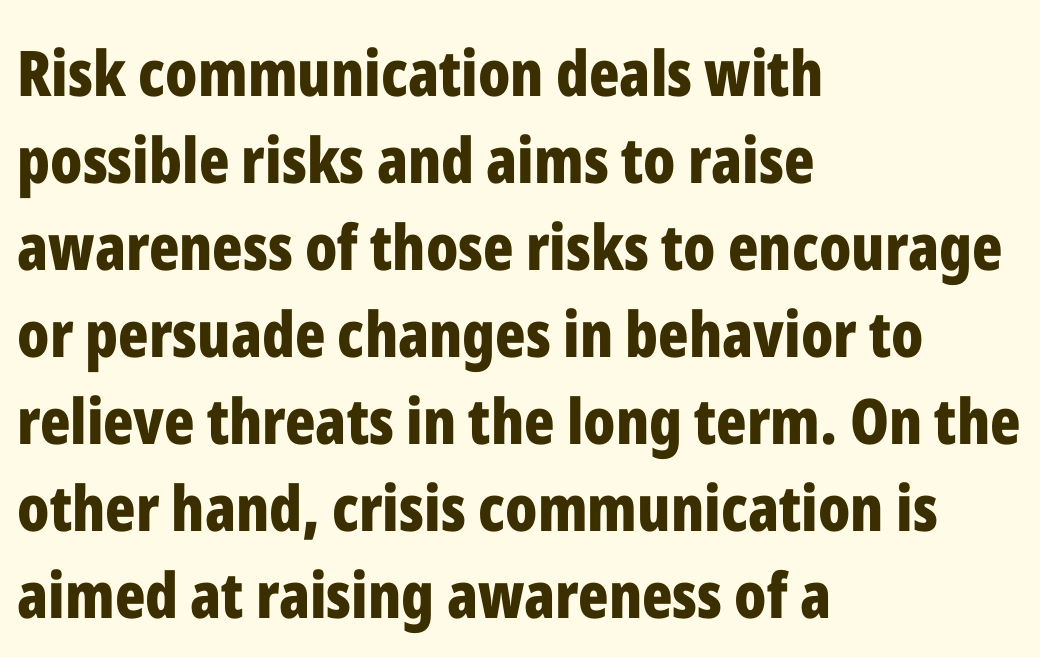
The image shows 63 px bold, condensed sans-serif type, upright; set left-aligned, normal line spacing (1.38x), normal letter spacing, not underlined; low stroke contrast and a medium x-height.
